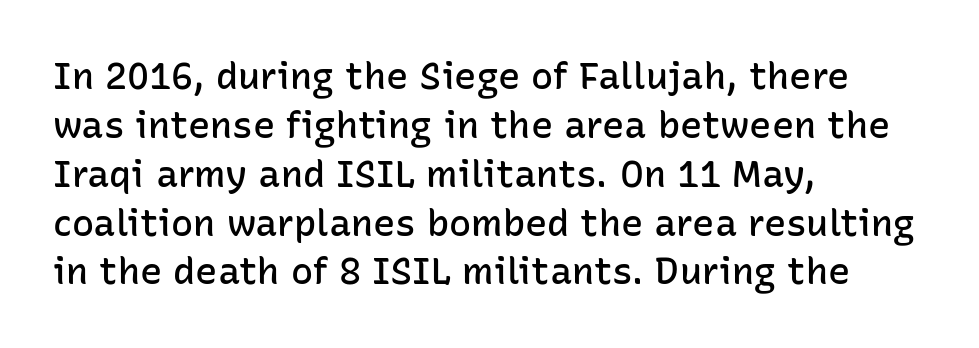
The image shows 37 px semibold sans-serif type, upright; set left-aligned, normal line spacing (1.32x), normal letter spacing, not underlined; low stroke contrast and a medium x-height.
